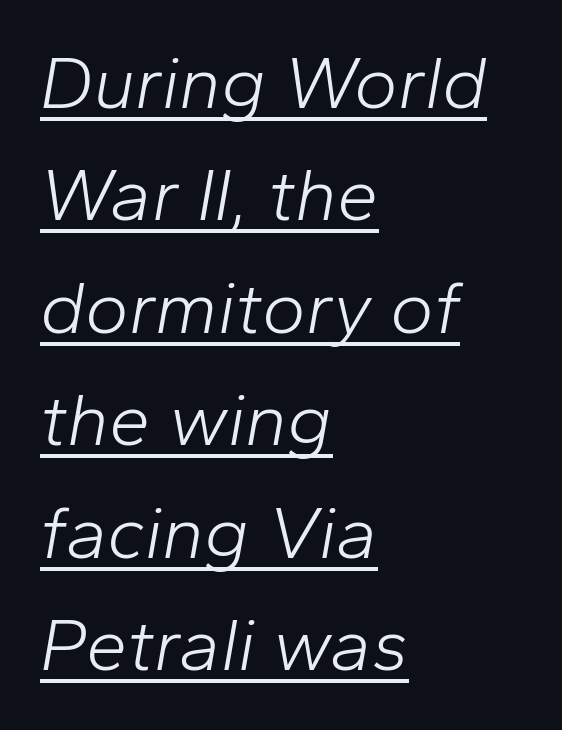
Q: Is the text bold? A: No.
Q: Is the text italic (slanted)? A: Yes, it leans right by about 10 degrees.
Q: Is the text underlined? A: Yes.
Q: How is the paragraph aligned? A: Left-aligned.
Q: Is the spacing between letters normal or unusually wide? A: Normal.
Q: Is the spacing between lines tight, normal or loose? A: Normal.
Q: Width (condensed, normal, or wide)? A: Normal.
Q: Stroke contrast? A: Low.
Q: x-height? A: Medium.
Q: Monospaced? A: No.
